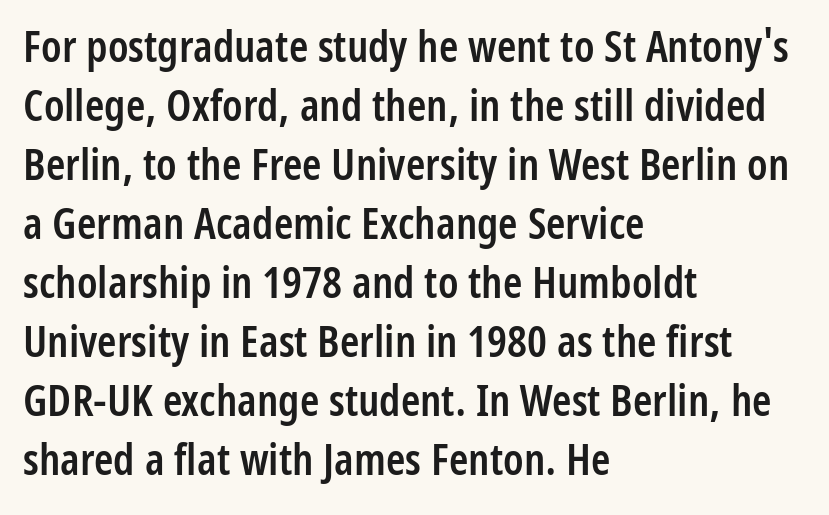
The passage shown is typeset with a sans-serif family. Think of a printed novel: that variable character pitch is what you see here. Designer's note — italics off, roman on. Look at the stroke-to-counter ratio: somewhat heavy, a semibold. Reading down the column, the eye jumps a familiar distance to each next line.
